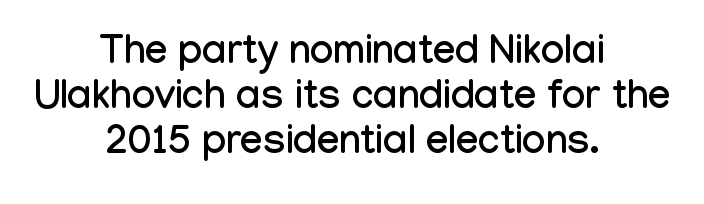
Q: Is the text italic (slanted)? A: No, it is upright.
Q: Is the typeface a serif or a sans-serif typeface? A: Sans-serif.
Q: Is the text underlined? A: No.
Q: How is the paragraph aligned? A: Centered.
Q: Is the spacing between letters normal or unusually wide? A: Normal.
Q: Is the spacing between lines tight, normal or loose? A: Tight.
Q: Width (condensed, normal, or wide)? A: Condensed.
Q: Stroke contrast? A: Low.
Q: x-height? A: Medium.
Q: Monospaced? A: No.
